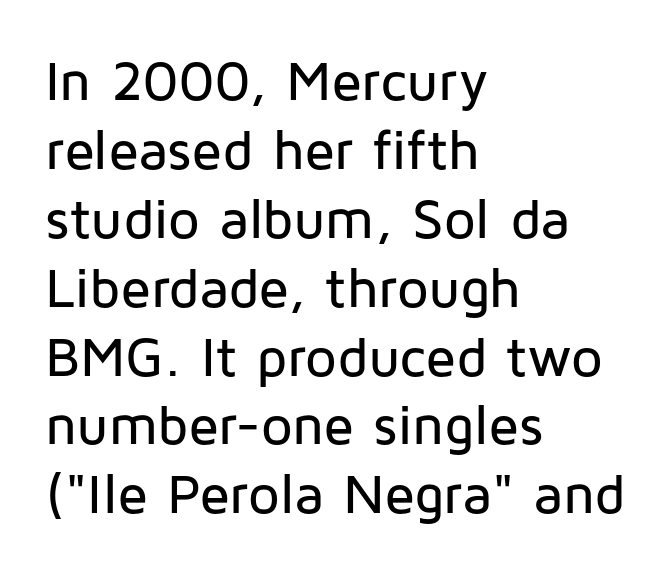
Posture: upright roman. The paragraph has a hard left edge and a soft right edge. Is this a sans? Yes — the strokes have no serifs. Note the varied advance widths — an 'i' is clearly narrower than an 'm'. Check the space under the baseline: it is left empty.
